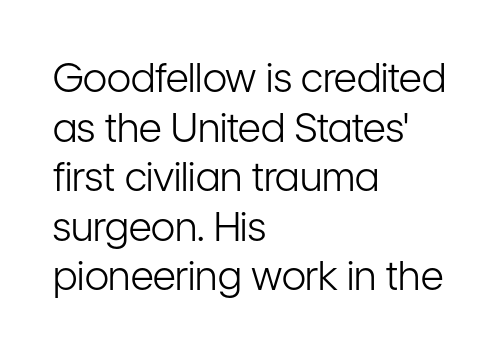
Q: Is the text bold? A: No.
Q: Is the text italic (slanted)? A: No, it is upright.
Q: Is the typeface a serif or a sans-serif typeface? A: Sans-serif.
Q: Is the text underlined? A: No.
Q: How is the paragraph aligned? A: Left-aligned.
Q: Is the spacing between letters normal or unusually wide? A: Normal.
Q: Width (condensed, normal, or wide)? A: Condensed.
Q: Stroke contrast? A: Low.
Q: x-height? A: Medium.
Q: Monospaced? A: No.
